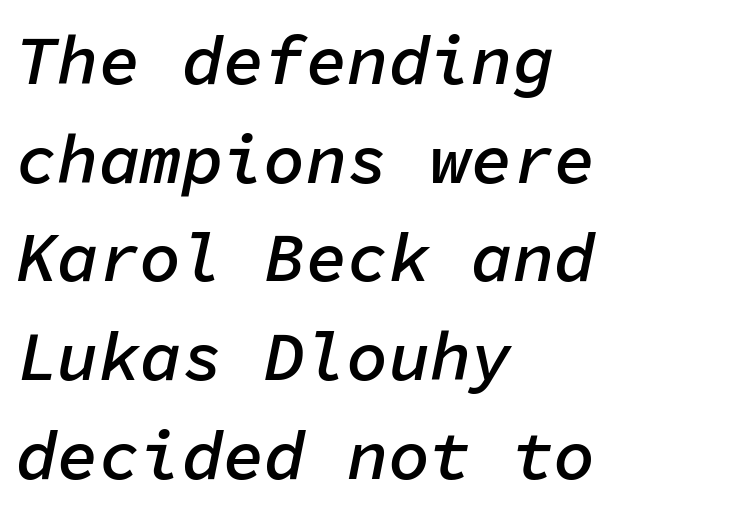
The image shows 69 px semibold type, italic (leaning right), monospaced; set left-aligned, normal line spacing (1.43x), normal letter spacing, not underlined; low stroke contrast and a medium x-height.
